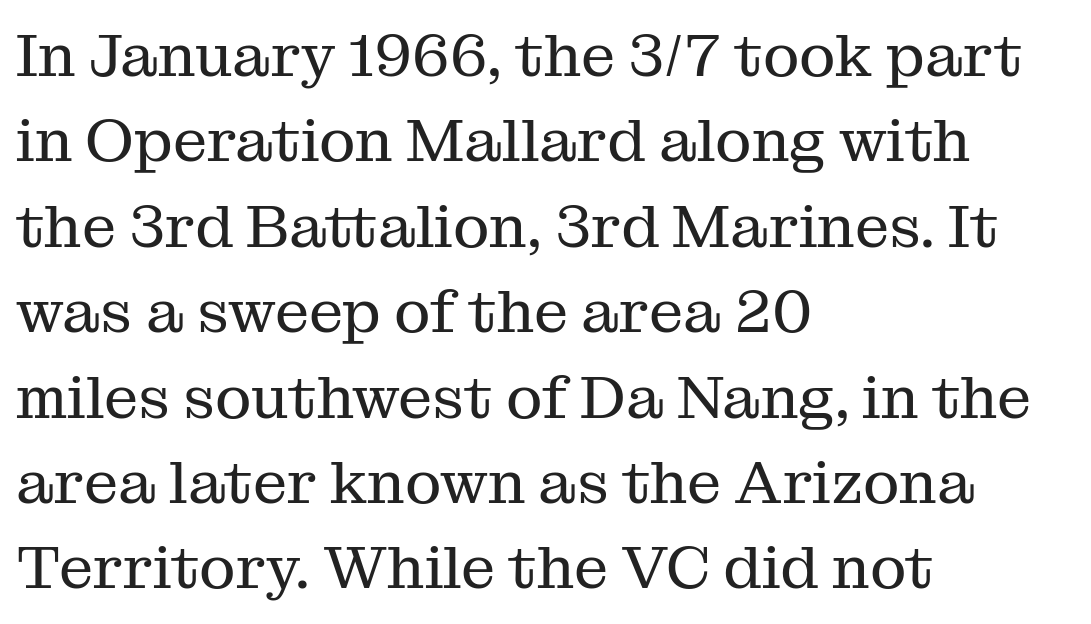
{"serif": "yes", "italic": "no", "bold": "no", "weight": "regular", "width": "normal", "stroke_contrast": "medium", "x_height": "medium", "monospaced": "no", "underline": "no", "align": "left", "line_spacing": "normal", "line_spacing_ratio": 1.4, "letter_spacing": "normal", "letter_spacing_em": 0.0, "glyph_px": 61}
